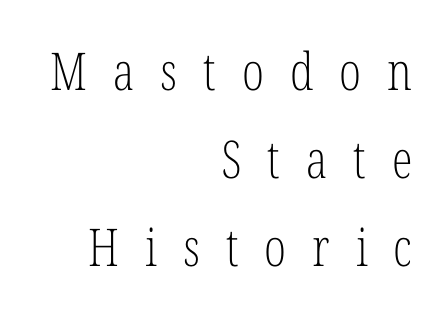
{"serif": "yes", "italic": "no", "bold": "no", "weight": "light", "width": "condensed", "stroke_contrast": "low", "x_height": "medium", "monospaced": "no", "underline": "no", "align": "right", "line_spacing": "normal", "line_spacing_ratio": 1.69, "letter_spacing": "wide", "letter_spacing_em": 0.5, "glyph_px": 52}
